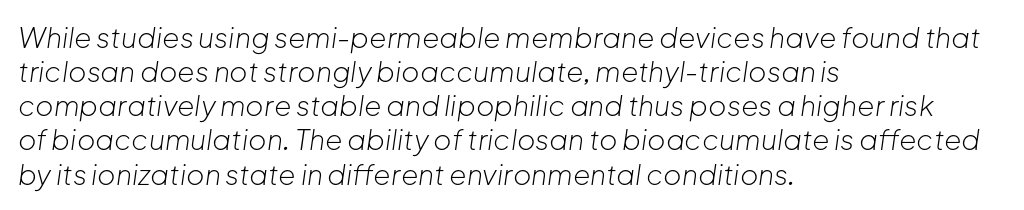
The image shows 28 px light type, italic (leaning right); set left-aligned, line spacing 1.22x, normal letter spacing, not underlined; low stroke contrast and a medium x-height.
